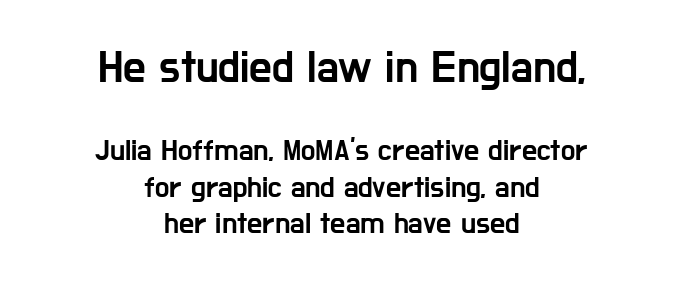
Serif or sans? Sans — the stroke terminals are bare. You could call the tracking neutral — neither tight nor loose. Vertical strokes here are truly vertical. Which chunk is bigger? The first one — the top block dwarfs the bottom.
